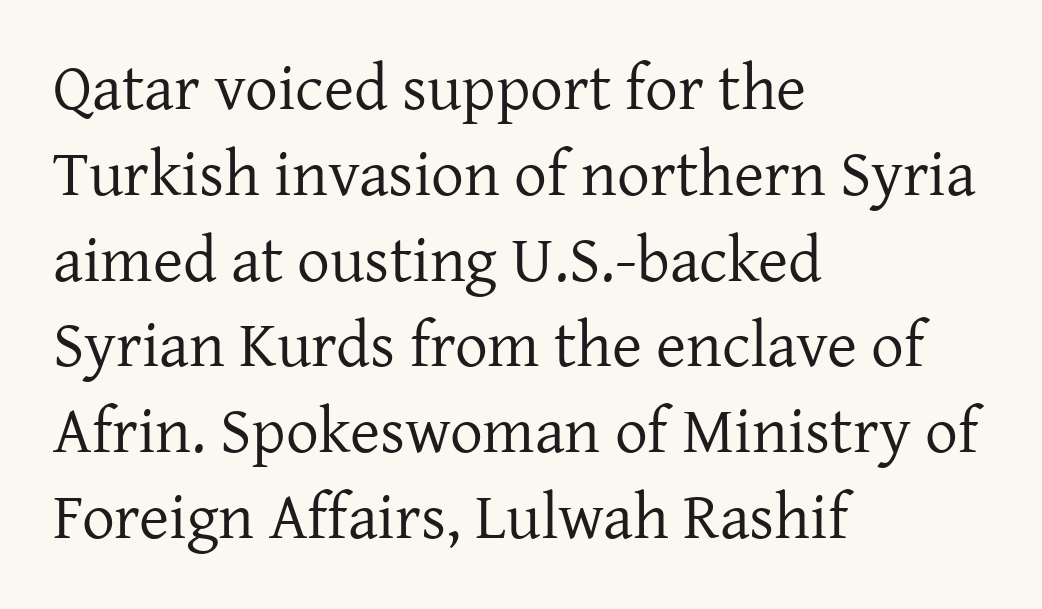
{"serif": "yes", "italic": "no", "bold": "no", "weight": "regular", "width": "normal", "stroke_contrast": "low", "x_height": "medium", "monospaced": "no", "underline": "no", "align": "left", "line_spacing": "normal", "line_spacing_ratio": 1.32, "letter_spacing": "normal", "letter_spacing_em": 0.0, "glyph_px": 65}
